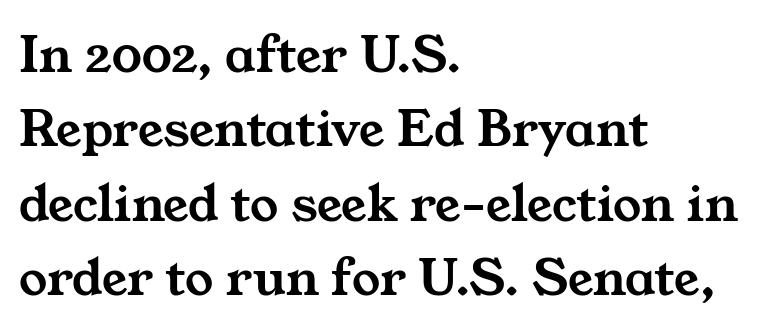
{"serif": "yes", "width": "wide", "stroke_contrast": "medium", "x_height": "medium", "monospaced": "no", "underline": "no", "align": "left", "line_spacing": "normal", "line_spacing_ratio": 1.33, "letter_spacing": "normal", "letter_spacing_em": 0.0, "glyph_px": 56}
